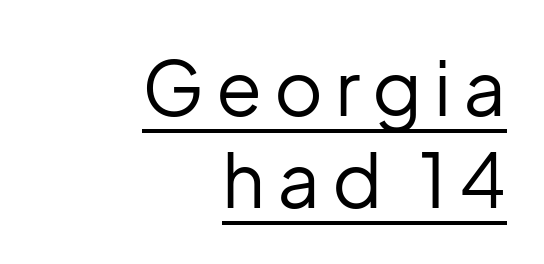
{"serif": "no", "italic": "no", "bold": "no", "weight": "regular", "width": "normal", "stroke_contrast": "low", "x_height": "medium", "monospaced": "no", "underline": "yes", "align": "right", "line_spacing_ratio": 1.23, "glyph_px": 75}
